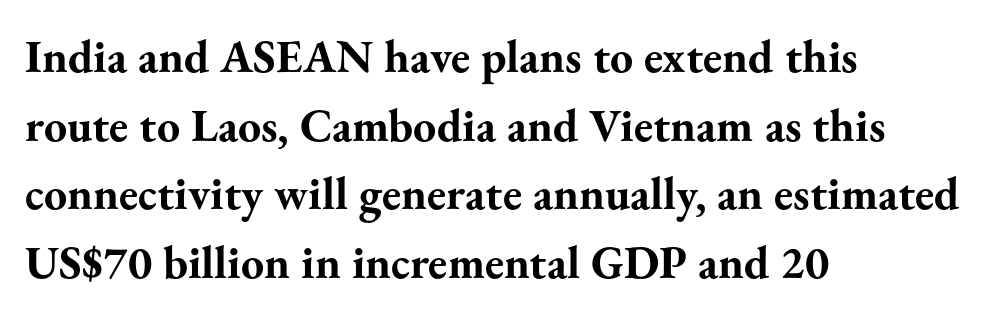
This sample is left-justified, so line endings fall wherever the words run out. Students, observe: this is what conventionally led text looks like. Plenty of ink on the page — the face is bold. The words here are not underlined. It's the straight-up-and-down kind of type. Spacing between characters is what you'd get straight out of the box.
